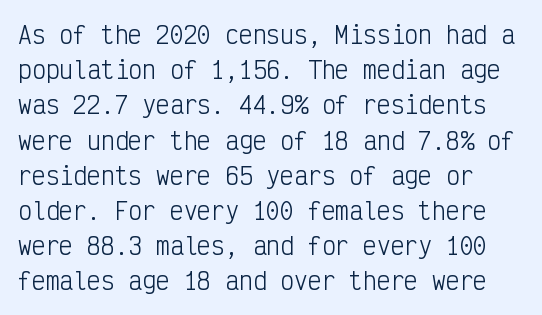
{"italic": "no", "bold": "no", "underline": "no", "align": "left", "line_spacing": "normal", "line_spacing_ratio": 1.53, "letter_spacing": "normal", "letter_spacing_em": 0.0, "glyph_px": 23}
